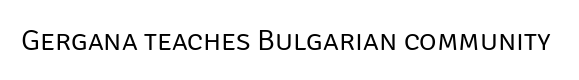
The image shows 30 px regular-weight sans-serif type, upright; set normal letter spacing, not underlined; low stroke contrast and a large x-height.
